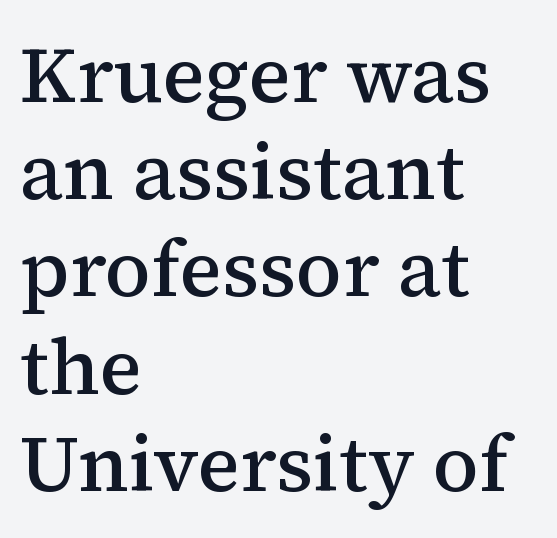
A student would call this left alignment; a typographer would say flush left, rag right. Here the designer chose a conventional face with non-uniform glyph widths. The letterforms sit shoulder to shoulder at normal distance. Each letter's strokes conclude with small projecting serifs. What weight is shown? A semibold, between regular and bold.
